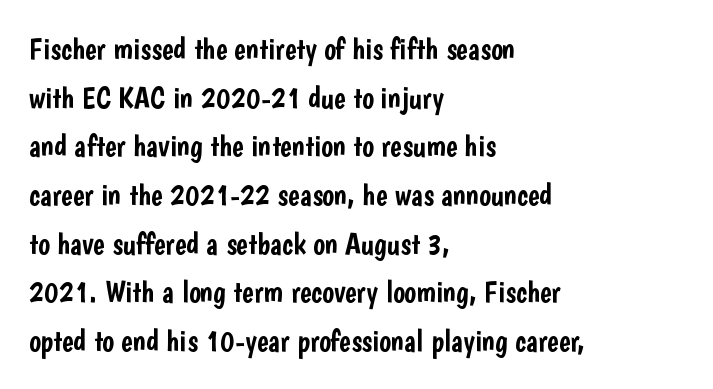
The image shows 31 px condensed sans-serif type, upright; set left-aligned, normal line spacing (1.57x), normal letter spacing, not underlined; low stroke contrast and a medium x-height.
